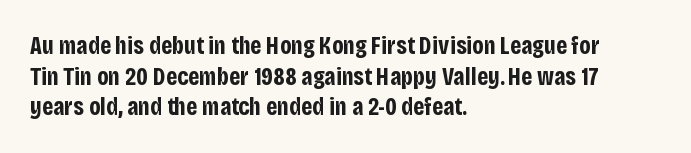
In CSS terms this would be text-align: left. Anything drawn beneath the words? Only blank space. Posture: upright roman. As a designer I'd log this as weight 700, bold.
